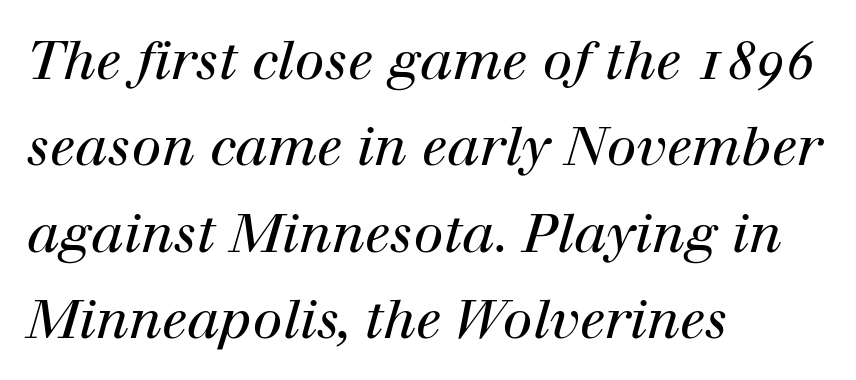
These lines are rendered in a variable-pitch font. The typography opts for an oblique posture over an upright one. Is the letter spacing exaggerated? No — it looks like the ordinary default. The font family rendered here belongs to the serif group.
